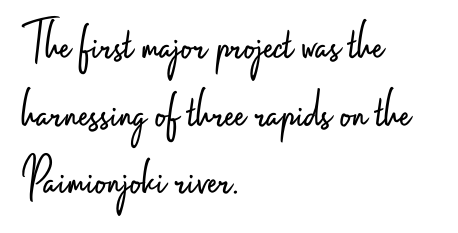
Left-aligned paragraph, ragged on the right. Varying glyph widths throughout — classic text-font behaviour. Weight: in the light-to-regular range. A typesetter would call this zero additional tracking. The font family rendered here belongs to the sans-serif group.
